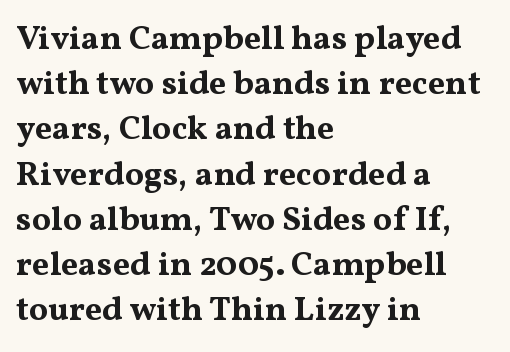
Q: Is the text bold? A: Yes.
Q: Is the text italic (slanted)? A: No, it is upright.
Q: Is the typeface a serif or a sans-serif typeface? A: Serif.
Q: Is the text underlined? A: No.
Q: How is the paragraph aligned? A: Left-aligned.
Q: Is the spacing between letters normal or unusually wide? A: Normal.
Q: Is the spacing between lines tight, normal or loose? A: Normal.
Q: Width (condensed, normal, or wide)? A: Wide.
Q: Stroke contrast? A: Medium.
Q: x-height? A: Medium.
Q: Monospaced? A: No.
